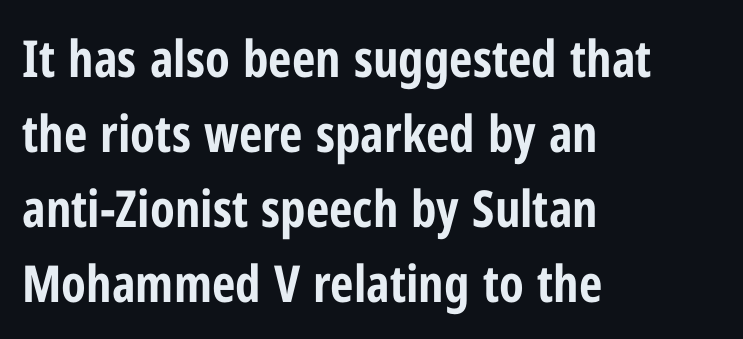
Q: Is the text bold? A: Yes.
Q: Is the text italic (slanted)? A: No, it is upright.
Q: Is the typeface a serif or a sans-serif typeface? A: Sans-serif.
Q: Is the text underlined? A: No.
Q: How is the paragraph aligned? A: Left-aligned.
Q: Is the spacing between letters normal or unusually wide? A: Normal.
Q: Is the spacing between lines tight, normal or loose? A: Normal.
Q: Width (condensed, normal, or wide)? A: Condensed.
Q: Stroke contrast? A: Low.
Q: x-height? A: Medium.
Q: Monospaced? A: No.
